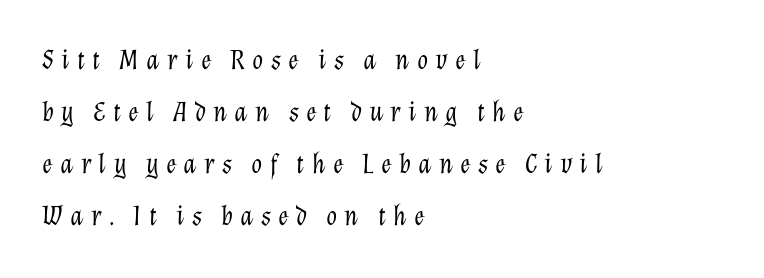
Q: Is the text bold? A: No.
Q: Is the text italic (slanted)? A: Yes, it leans right by about 12 degrees.
Q: Is the text underlined? A: No.
Q: How is the paragraph aligned? A: Left-aligned.
Q: Is the spacing between letters normal or unusually wide? A: Unusually wide.
Q: Width (condensed, normal, or wide)? A: Normal.
Q: Stroke contrast? A: Low.
Q: x-height? A: Medium.
Q: Monospaced? A: No.
